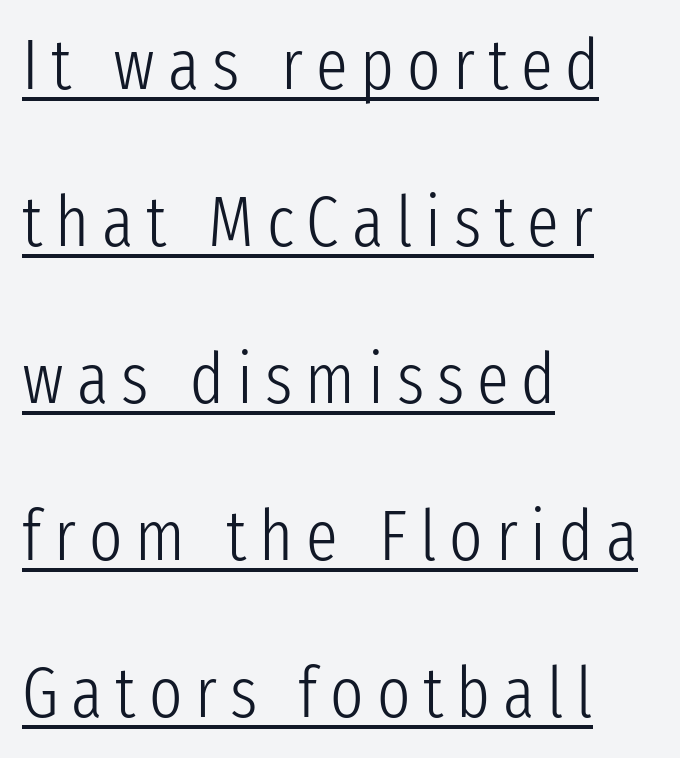
{"serif": "no", "italic": "no", "bold": "no", "weight": "light", "width": "condensed", "stroke_contrast": "low", "x_height": "medium", "monospaced": "no", "underline": "yes", "align": "left", "line_spacing": "loose", "line_spacing_ratio": 2.21, "glyph_px": 71}
